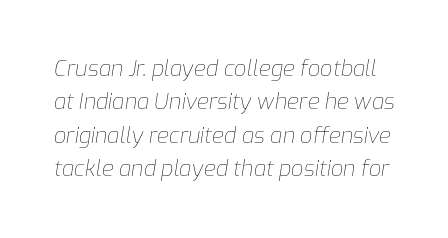
Words appear dense and cohesive because spacing is normal. Notice how the stems are inclined rather than vertical — that's the hallmark of italics. The letterforms sit at book weight or below. Evenly set lines give the paragraph a standard silhouette.
